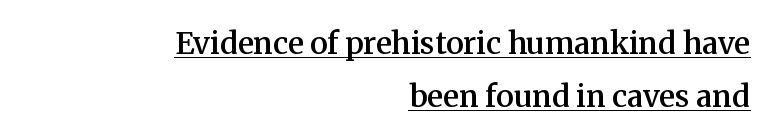
Q: Is the text bold? A: Semi-bold.
Q: Is the text italic (slanted)? A: No, it is upright.
Q: Is the typeface a serif or a sans-serif typeface? A: Serif.
Q: Is the text underlined? A: Yes.
Q: How is the paragraph aligned? A: Right-aligned.
Q: Is the spacing between letters normal or unusually wide? A: Normal.
Q: Width (condensed, normal, or wide)? A: Normal.
Q: Stroke contrast? A: Medium.
Q: x-height? A: Medium.
Q: Monospaced? A: No.
